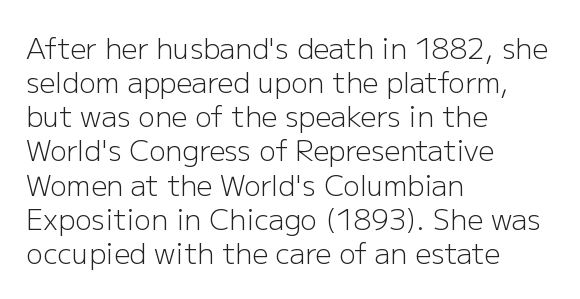
Q: Is the text bold? A: No.
Q: Is the text italic (slanted)? A: No, it is upright.
Q: Is the typeface a serif or a sans-serif typeface? A: Sans-serif.
Q: Is the text underlined? A: No.
Q: How is the paragraph aligned? A: Left-aligned.
Q: Is the spacing between letters normal or unusually wide? A: Normal.
Q: Width (condensed, normal, or wide)? A: Normal.
Q: Stroke contrast? A: Low.
Q: x-height? A: Medium.
Q: Monospaced? A: No.
